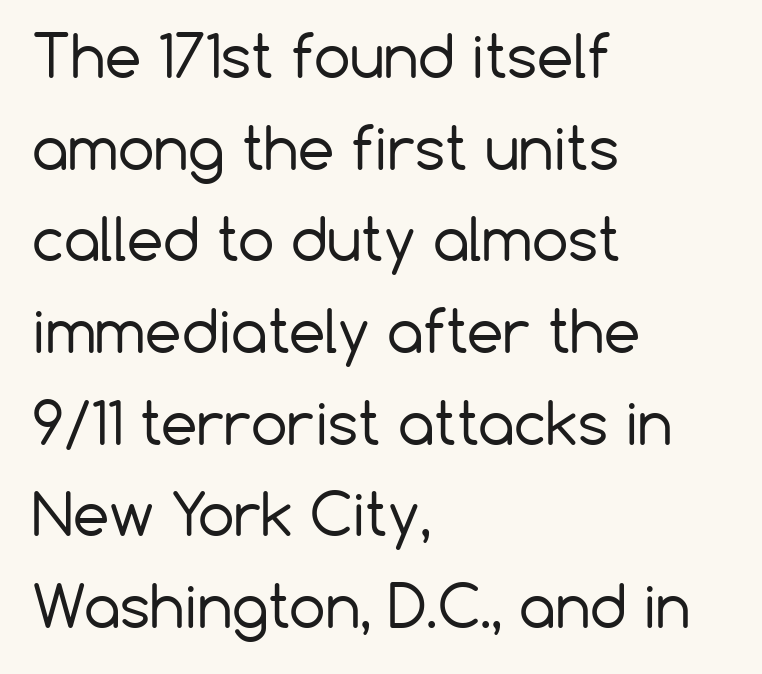
A bare baseline throughout the passage. Proportional: the letters do not fall into vertical columns. A typesetter would mark this as roman, not italic. Examine the stroke ends and you'll find no serifs.
